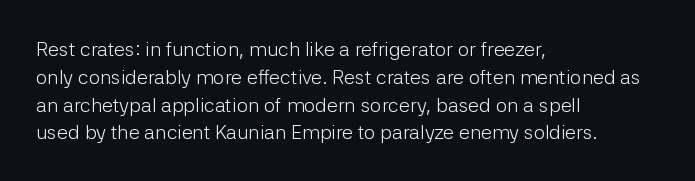
Nothing heavy about these letters — not bold at all. Compared with a centered layout, this one pins lines to the left instead. Spacing between characters is what you'd get straight out of the box. Posture: vertical. Anything drawn beneath the words? Only blank space.
